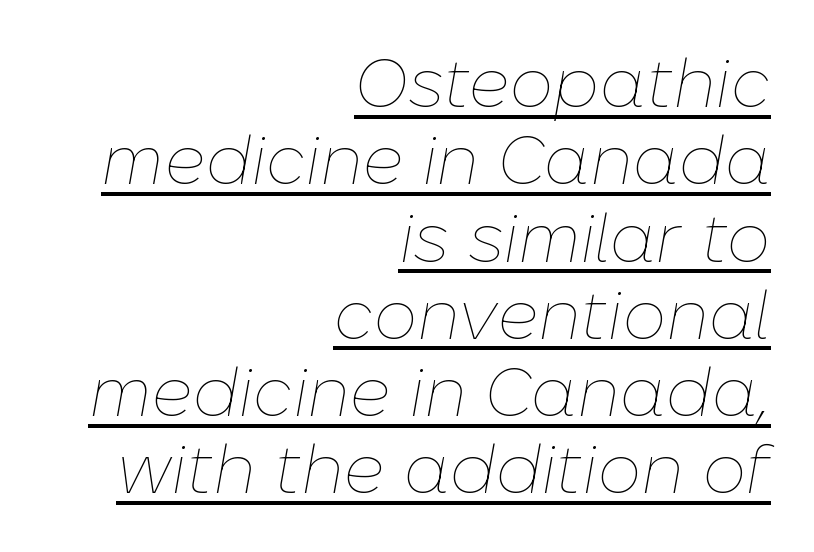
Q: Is the text bold? A: No.
Q: Is the text italic (slanted)? A: Yes, it leans right by about 10 degrees.
Q: Is the text underlined? A: Yes.
Q: How is the paragraph aligned? A: Right-aligned.
Q: Is the spacing between letters normal or unusually wide? A: Normal.
Q: Is the spacing between lines tight, normal or loose? A: Tight.
Q: Width (condensed, normal, or wide)? A: Normal.
Q: Stroke contrast? A: Low.
Q: x-height? A: Medium.
Q: Monospaced? A: No.
